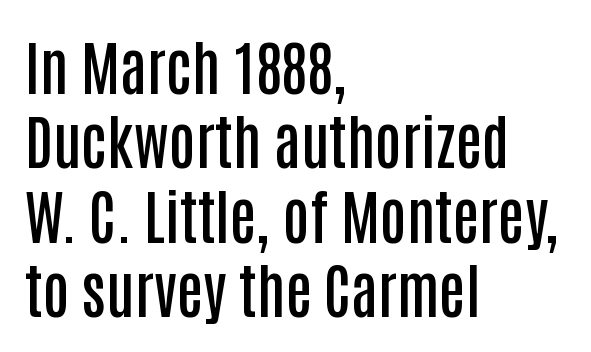
{"serif": "no", "italic": "no", "bold": "semi", "weight": "semibold", "width": "condensed", "stroke_contrast": "low", "x_height": "large", "monospaced": "no", "underline": "no", "align": "left", "line_spacing": "normal", "line_spacing_ratio": 1.26, "letter_spacing": "normal", "letter_spacing_em": 0.0, "glyph_px": 59}
